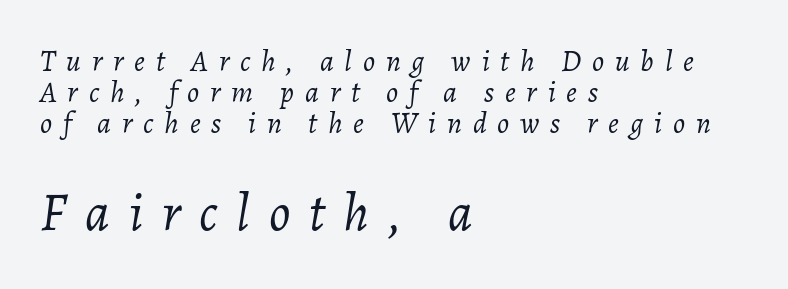
The image shows 53 px light type, italic (leaning right); set left-aligned, tight line spacing (1.04x), unusually wide letter spacing (+0.36 em), not underlined; the second (bottom) block is 1.77x larger; low stroke contrast and a medium x-height.
